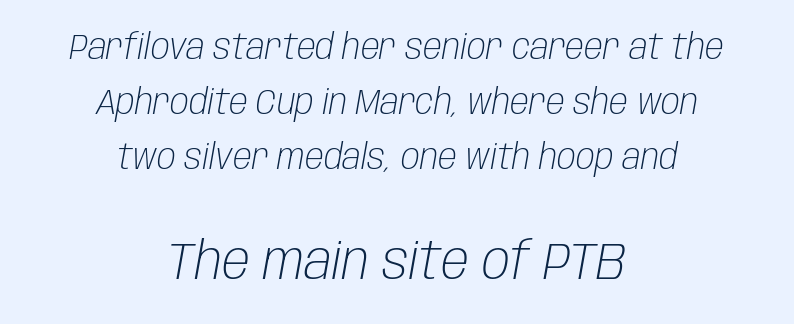
{"italic": "yes", "lean": "right", "slant_degrees": 10, "bold": "no", "weight": "light", "width": "condensed", "stroke_contrast": "low", "x_height": "large", "monospaced": "no", "underline": "no", "align": "center", "line_spacing": "normal", "line_spacing_ratio": 1.57, "letter_spacing": "normal", "letter_spacing_em": 0.0, "larger_block": "second", "size_ratio": 1.49, "glyph_px": 52}
